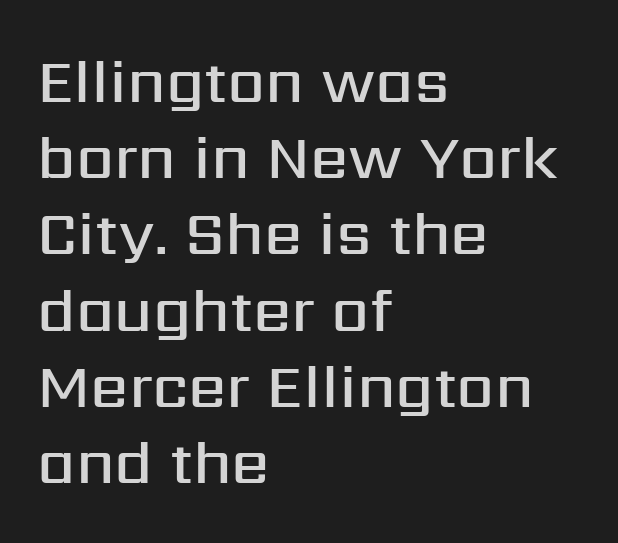
The image shows 61 px semibold sans-serif type, upright; set left-aligned, normal line spacing (1.25x), normal letter spacing, not underlined; medium stroke contrast and a medium x-height.
